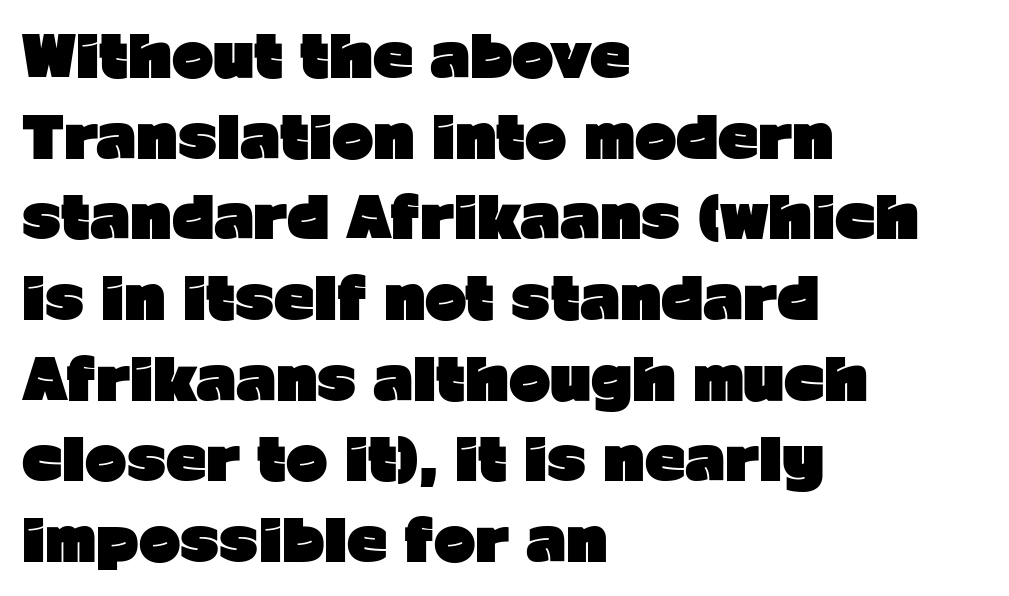
Q: Is the text bold? A: Yes.
Q: Is the text italic (slanted)? A: No, it is upright.
Q: Is the typeface a serif or a sans-serif typeface? A: Sans-serif.
Q: Is the text underlined? A: No.
Q: How is the paragraph aligned? A: Left-aligned.
Q: Is the spacing between letters normal or unusually wide? A: Normal.
Q: Is the spacing between lines tight, normal or loose? A: Normal.
Q: Width (condensed, normal, or wide)? A: Normal.
Q: Stroke contrast? A: Low.
Q: x-height? A: Medium.
Q: Monospaced? A: No.
